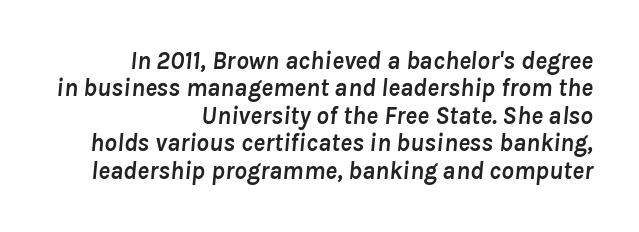
Strokes here are thick enough to call this a true bold. Notice how descenders almost collide with the ascenders below — that's tight leading. Layout note: lines flush right. These lines were composed using italics. Is the letter spacing exaggerated? No — it looks like the ordinary default. Rule under the text: the space is simply empty.
